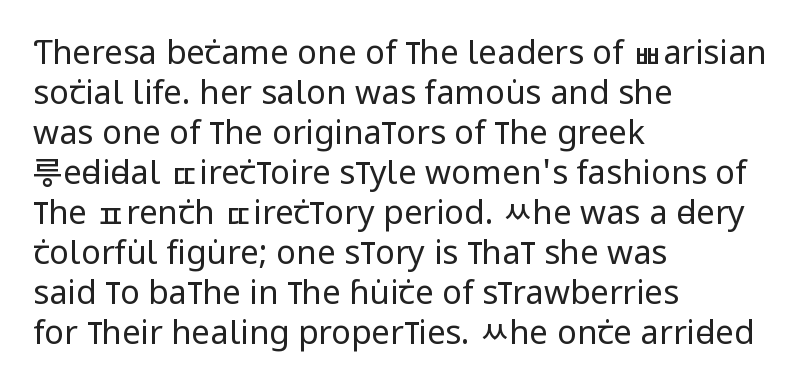
Q: Is the text bold? A: No.
Q: Is the text italic (slanted)? A: No, it is upright.
Q: Is the typeface a serif or a sans-serif typeface? A: Sans-serif.
Q: Is the text underlined? A: No.
Q: How is the paragraph aligned? A: Left-aligned.
Q: Is the spacing between letters normal or unusually wide? A: Normal.
Q: Width (condensed, normal, or wide)? A: Condensed.
Q: Stroke contrast? A: Low.
Q: x-height? A: Large.
Q: Monospaced? A: No.
